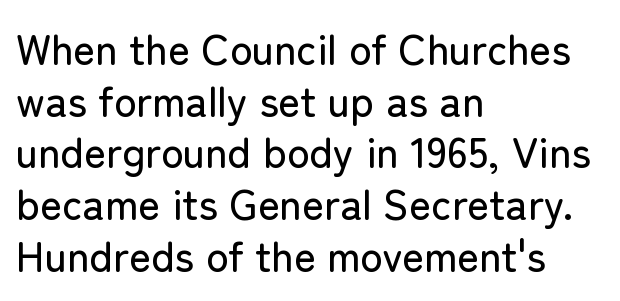
{"serif": "no", "italic": "no", "width": "normal", "stroke_contrast": "low", "x_height": "medium", "monospaced": "no", "underline": "no", "align": "left", "line_spacing_ratio": 1.23, "letter_spacing": "normal", "letter_spacing_em": 0.0, "glyph_px": 42}
